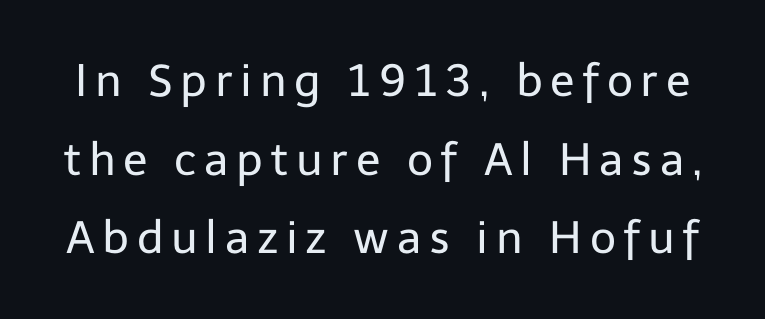
{"serif": "no", "italic": "no", "bold": "no", "weight": "regular", "width": "normal", "stroke_contrast": "low", "x_height": "medium", "monospaced": "no", "underline": "no", "line_spacing_ratio": 1.75, "glyph_px": 45}
